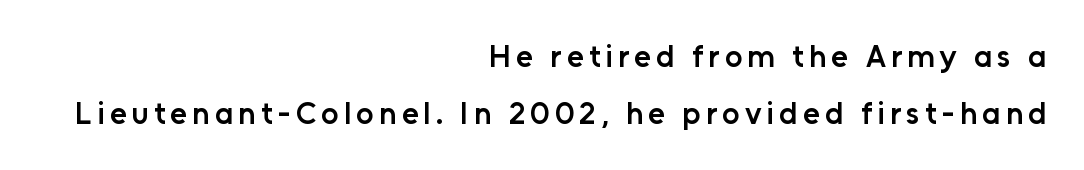
Q: Is the text bold? A: Semi-bold.
Q: Is the text italic (slanted)? A: No, it is upright.
Q: Is the typeface a serif or a sans-serif typeface? A: Sans-serif.
Q: Is the text underlined? A: No.
Q: How is the paragraph aligned? A: Right-aligned.
Q: Width (condensed, normal, or wide)? A: Normal.
Q: Stroke contrast? A: Low.
Q: x-height? A: Medium.
Q: Monospaced? A: No.
